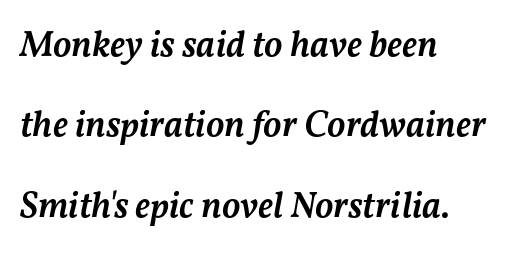
{"italic": "yes", "lean": "right", "slant_degrees": 11, "bold": "semi", "weight": "semibold", "width": "normal", "stroke_contrast": "medium", "x_height": "medium", "monospaced": "no", "underline": "no", "align": "left", "line_spacing": "loose", "line_spacing_ratio": 2.17, "letter_spacing": "normal", "letter_spacing_em": 0.0, "glyph_px": 37}
